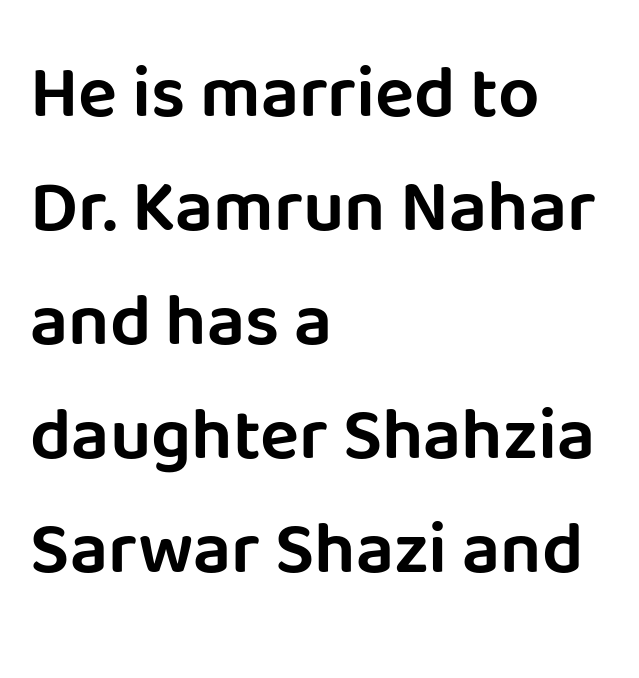
Q: Is the text italic (slanted)? A: No, it is upright.
Q: Is the typeface a serif or a sans-serif typeface? A: Sans-serif.
Q: Is the text underlined? A: No.
Q: How is the paragraph aligned? A: Left-aligned.
Q: Is the spacing between letters normal or unusually wide? A: Normal.
Q: Is the spacing between lines tight, normal or loose? A: Normal.
Q: Width (condensed, normal, or wide)? A: Normal.
Q: Stroke contrast? A: Low.
Q: x-height? A: Large.
Q: Monospaced? A: No.
